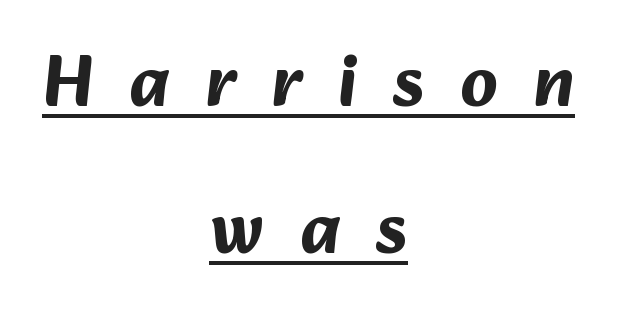
The image shows 72 px bold sans-serif type; set centered, loose line spacing (2.04x), unusually wide letter spacing (+0.5 em), underlined; medium stroke contrast and a medium x-height.
